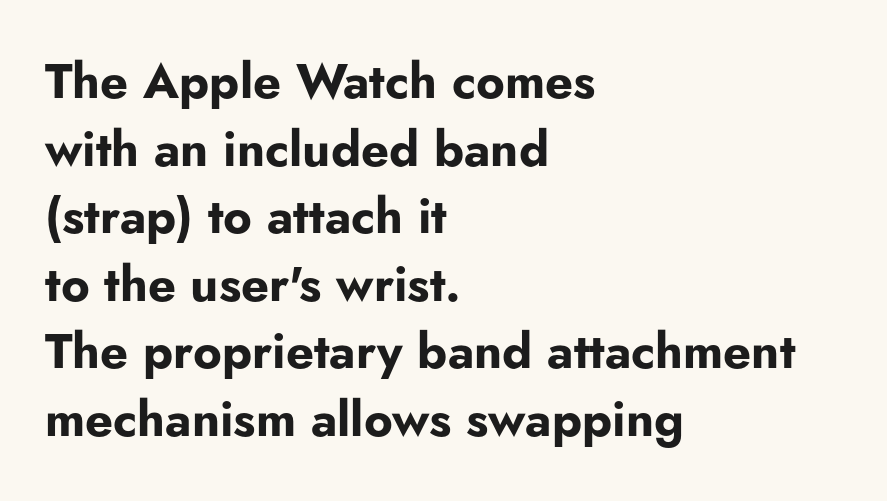
The passage shown has conventional tracking throughout. What kind of face is this? One without serifs — a sans. Is the block centered? No — it sits flush against the left margin. Varying glyph widths throughout — classic text-font behaviour.
